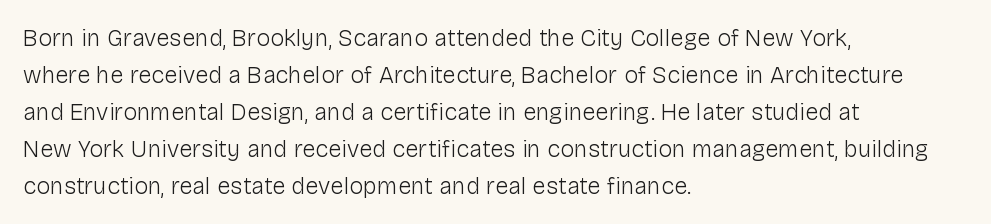
The image shows 24 px text type, upright; set left-aligned, normal line spacing (1.54x), normal letter spacing, not underlined.
